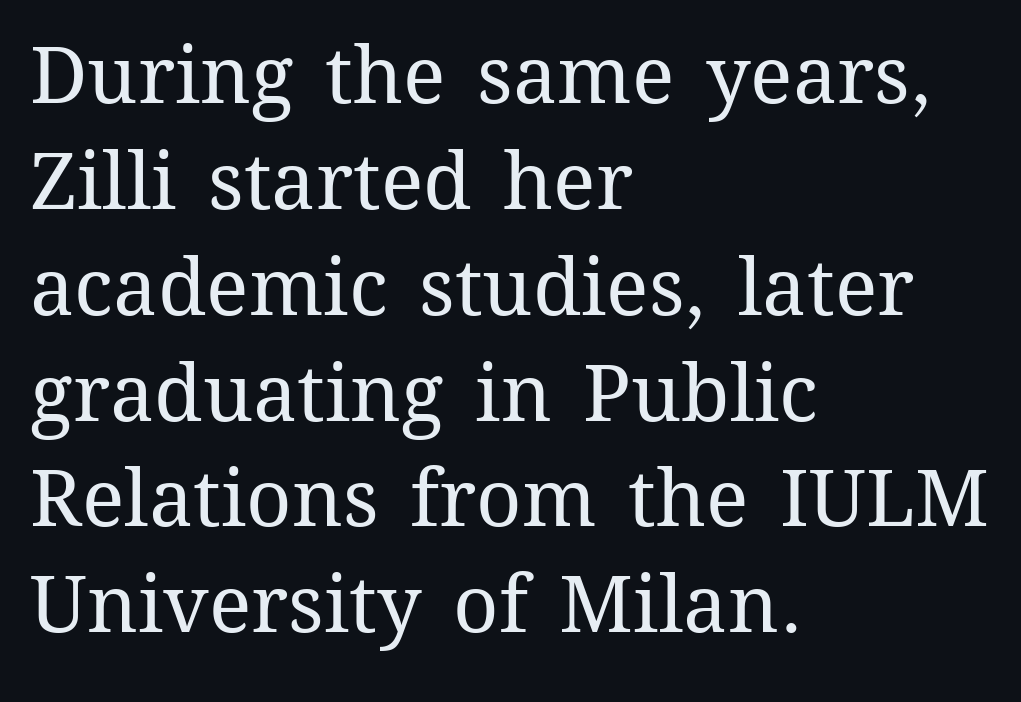
The image shows 79 px regular-weight type, upright; set left-aligned, normal line spacing (1.34x), normal letter spacing, not underlined; medium stroke contrast and a medium x-height.
